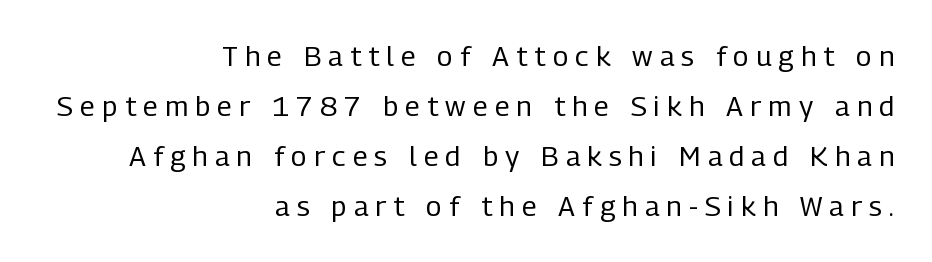
The image shows 28 px regular-weight, condensed sans-serif type, upright; set right-aligned, line spacing 1.79x, unusually wide letter spacing (+0.26 em), not underlined; low stroke contrast and a medium x-height.
